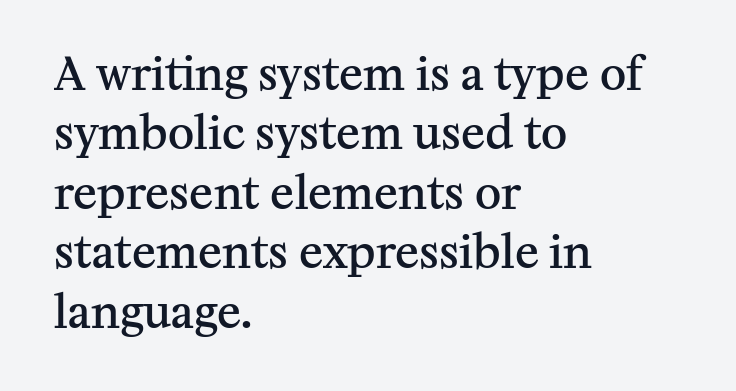
The image shows 45 px semibold serif type, upright; set left-aligned, normal line spacing (1.32x), normal letter spacing, not underlined; medium stroke contrast and a medium x-height.
